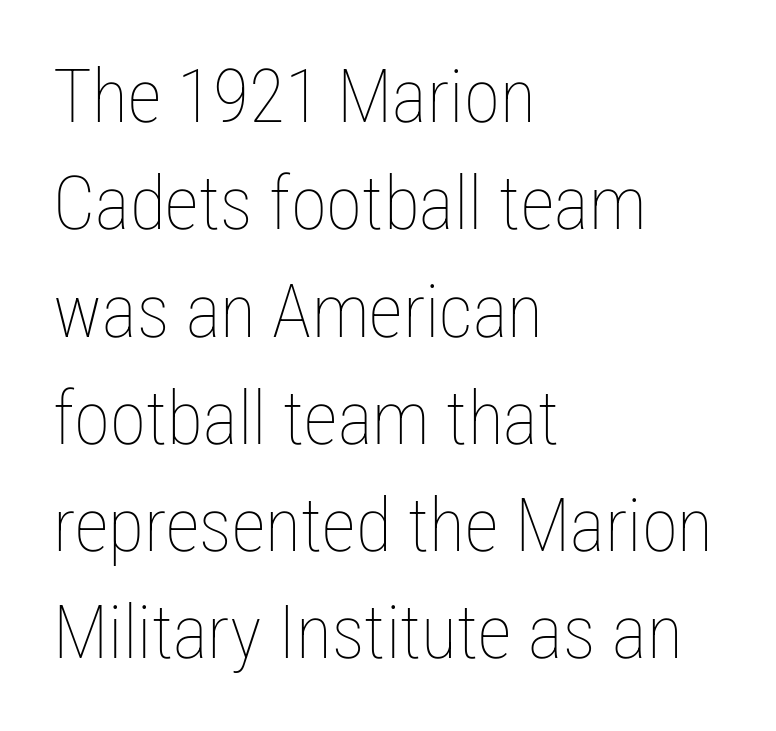
Q: Is the text bold? A: No.
Q: Is the text italic (slanted)? A: No, it is upright.
Q: Is the text underlined? A: No.
Q: How is the paragraph aligned? A: Left-aligned.
Q: Is the spacing between letters normal or unusually wide? A: Normal.
Q: Is the spacing between lines tight, normal or loose? A: Normal.
Q: Width (condensed, normal, or wide)? A: Condensed.
Q: Stroke contrast? A: Low.
Q: x-height? A: Medium.
Q: Monospaced? A: No.
